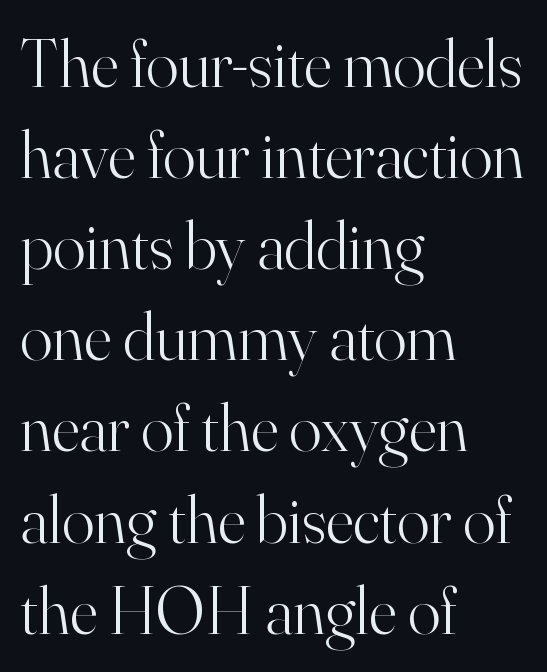
{"serif": "yes", "italic": "no", "bold": "no", "weight": "light", "width": "normal", "stroke_contrast": "high", "x_height": "small", "monospaced": "no", "underline": "no", "align": "left", "line_spacing": "normal", "line_spacing_ratio": 1.34, "letter_spacing": "normal", "letter_spacing_em": 0.0, "glyph_px": 68}
